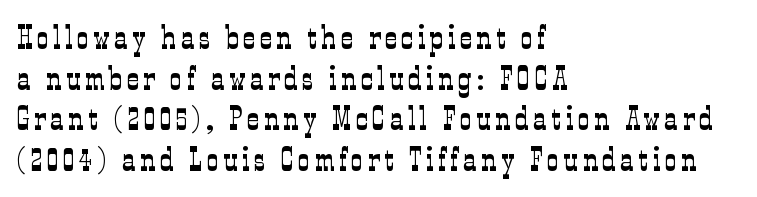
The image shows 33 px light, condensed serif type, upright; set left-aligned, line spacing 1.23x, not underlined; low stroke contrast and a medium x-height.
